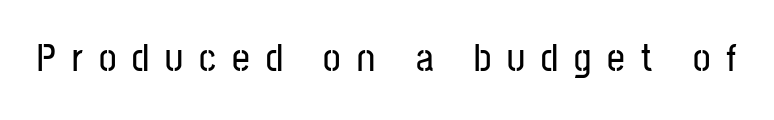
The image shows 39 px condensed sans-serif type, upright; set unusually wide letter spacing (+0.41 em), not underlined; low stroke contrast and a medium x-height.
